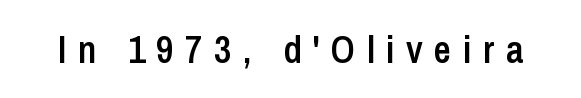
The rendering uses natural spacing where letterforms have individual widths. This rendering features lettering with no underline. Firm but not heavy-handed strokes: this text is semibold. The text was rendered using a sans face with plain stroke endings.
